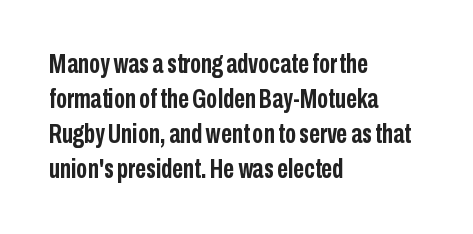
{"italic": "no", "bold": "yes", "underline": "no", "align": "left", "line_spacing": "normal", "line_spacing_ratio": 1.3, "letter_spacing": "normal", "letter_spacing_em": 0.0, "glyph_px": 27}
